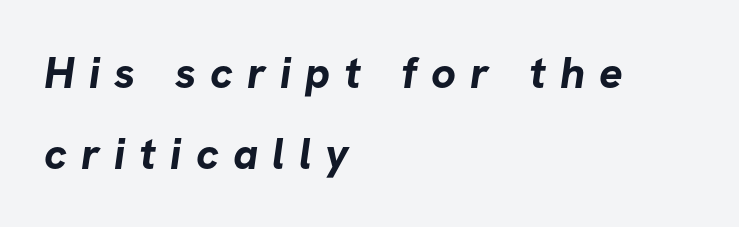
Check the space under the baseline: it is left empty. Loose tracking; the words dissolve into strings of separated letters. Examine the stroke ends and you'll find no serifs. Is this a fixed-width face? No — the glyphs have proportional, varying widths. The font is running at its bold setting. One-word summary of the alignment: left.
